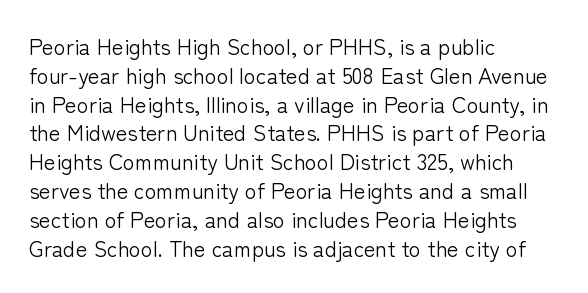
{"italic": "no", "bold": "no", "underline": "no", "align": "left", "line_spacing": "normal", "line_spacing_ratio": 1.31, "letter_spacing": "normal", "letter_spacing_em": 0.0, "glyph_px": 22}
